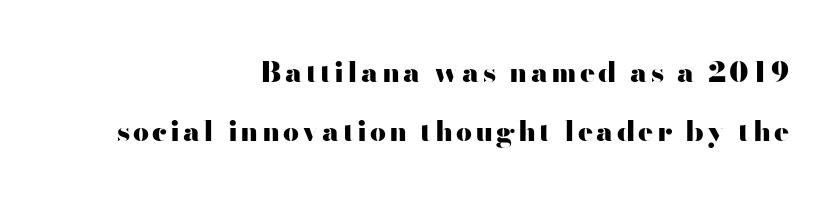
{"serif": "no", "italic": "no", "bold": "yes", "weight": "heavy", "width": "wide", "stroke_contrast": "high", "x_height": "small", "monospaced": "no", "underline": "no", "align": "right", "line_spacing": "loose", "line_spacing_ratio": 2.11, "glyph_px": 28}
